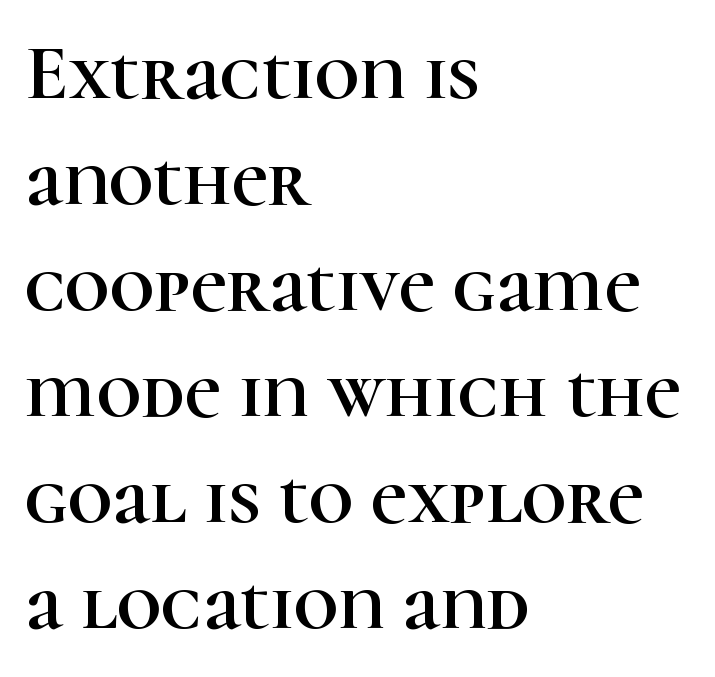
Q: Is the text italic (slanted)? A: No, it is upright.
Q: Is the typeface a serif or a sans-serif typeface? A: Serif.
Q: Is the text underlined? A: No.
Q: How is the paragraph aligned? A: Left-aligned.
Q: Is the spacing between letters normal or unusually wide? A: Normal.
Q: Is the spacing between lines tight, normal or loose? A: Normal.
Q: Width (condensed, normal, or wide)? A: Normal.
Q: Stroke contrast? A: High.
Q: x-height? A: Medium.
Q: Monospaced? A: No.
